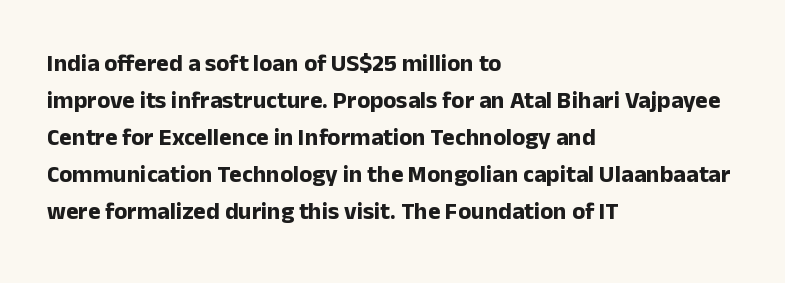
The image shows 24 px bold type, upright; set left-aligned, normal line spacing (1.54x), normal letter spacing, not underlined.
